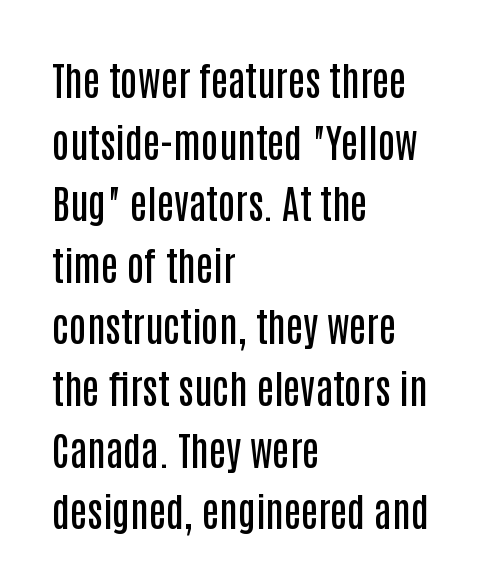
Short note: letters normally spaced. A bit beefed up — I'd call it semibold rather than bold. The rendering anchors every line to the left-hand side. The passage shown is typed in a proportional face where columns would drift. Evenly set lines give the paragraph a standard silhouette.
